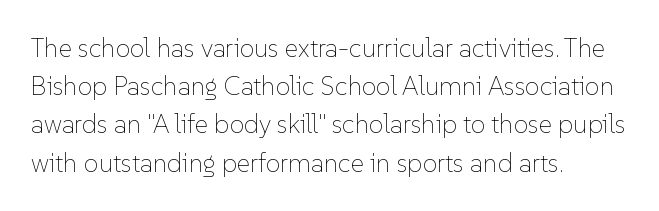
The vertical gap from one line to the next is medium. Quick note: underline off. The characters are drawn with everyday or finer stroke widths. A typesetter would mark this as roman, not italic. Caption: multi-line text, flush left, ragged right.
